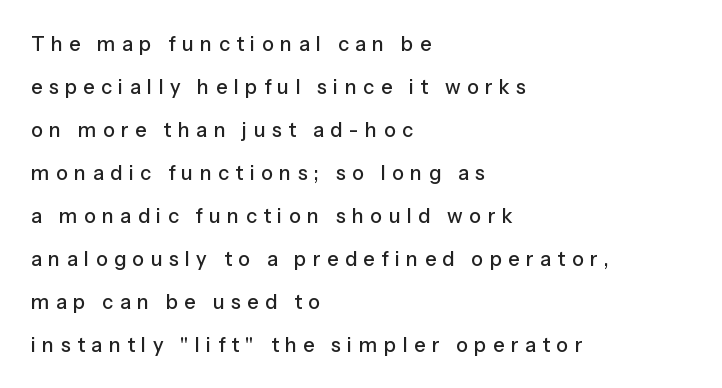
{"italic": "no", "underline": "no", "align": "left", "line_spacing": "loose", "line_spacing_ratio": 2.15, "letter_spacing": "wide", "letter_spacing_em": 0.32, "glyph_px": 20}
